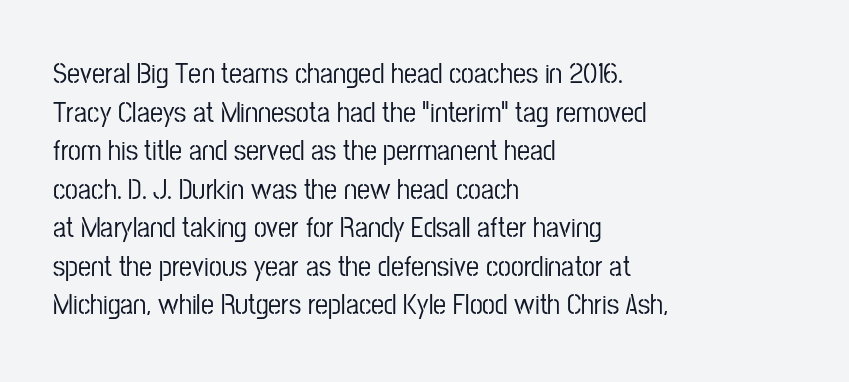
{"serif": "no", "italic": "no", "width": "condensed", "stroke_contrast": "low", "x_height": "medium", "monospaced": "no", "underline": "no", "align": "left", "line_spacing": "normal", "line_spacing_ratio": 1.33, "letter_spacing": "normal", "letter_spacing_em": 0.0, "glyph_px": 29}
